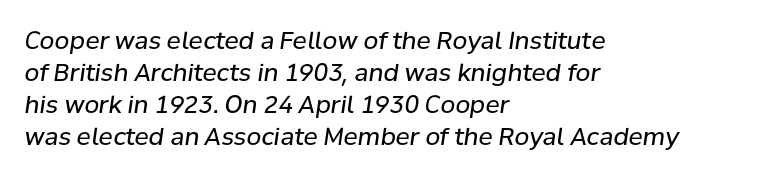
Slanted lettering throughout. Lines of text with bare space underneath. The lines sit at an ordinary, default distance from one another. If you drew a ruler down the left edge, every line would touch it.
